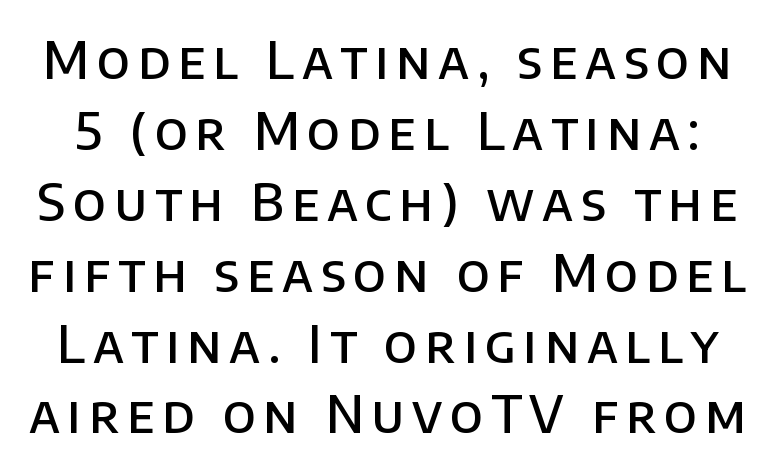
The passage shown is typed in a proportional face where columns would drift. The characters look somewhat weighty, a semibold short of true bold. The lettering stays uniformly vertical, giving the passage a roman look. This is sans-serif lettering, the kind often seen on screens and signage.
